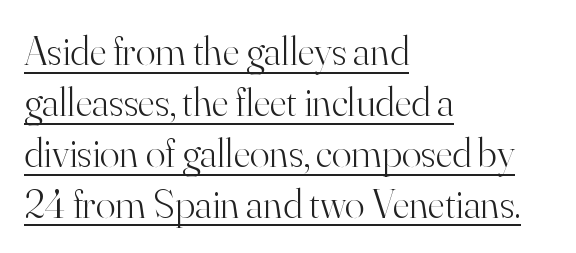
Q: Is the text bold? A: No.
Q: Is the text italic (slanted)? A: No, it is upright.
Q: Is the typeface a serif or a sans-serif typeface? A: Serif.
Q: Is the text underlined? A: Yes.
Q: How is the paragraph aligned? A: Left-aligned.
Q: Is the spacing between letters normal or unusually wide? A: Normal.
Q: Width (condensed, normal, or wide)? A: Normal.
Q: Stroke contrast? A: High.
Q: x-height? A: Small.
Q: Monospaced? A: No.
